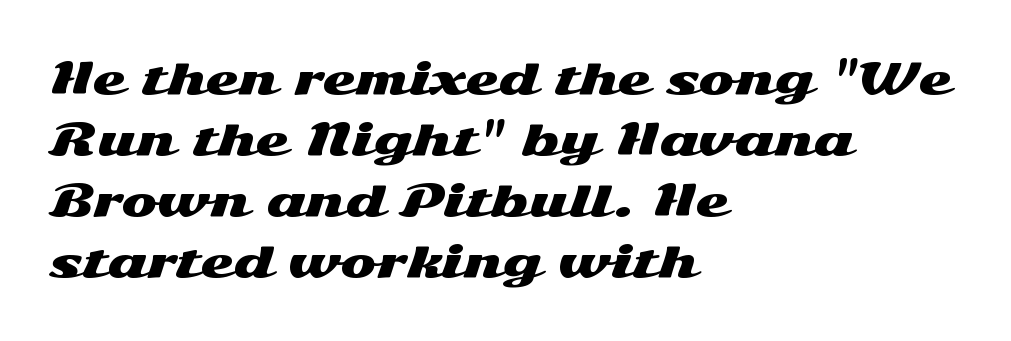
Q: Is the text italic (slanted)? A: Yes.
Q: Is the typeface a serif or a sans-serif typeface? A: Sans-serif.
Q: Is the text underlined? A: No.
Q: How is the paragraph aligned? A: Left-aligned.
Q: Is the spacing between letters normal or unusually wide? A: Normal.
Q: Is the spacing between lines tight, normal or loose? A: Normal.
Q: Width (condensed, normal, or wide)? A: Wide.
Q: Stroke contrast? A: Medium.
Q: x-height? A: Medium.
Q: Monospaced? A: No.
